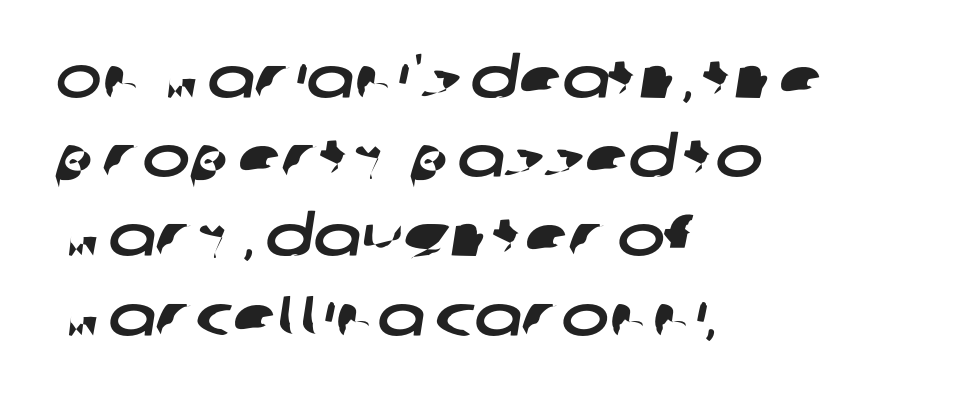
The rendering uses natural spacing where letterforms have individual widths. This is sans-serif lettering, the kind often seen on screens and signage. The block of text has a typical density, with ordinary space between rows. Horizontal alignment here is leftward, the default for most running prose. How are the letters spaced? Ordinarily, with no added tracking. Clear beneath every line of the passage.
